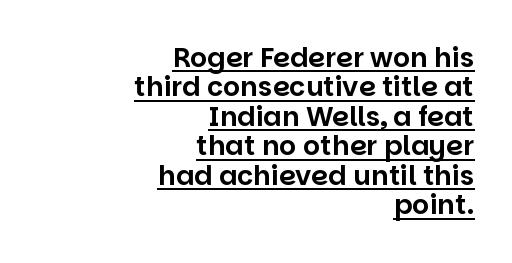
{"italic": "no", "underline": "yes", "align": "right", "line_spacing": "tight", "line_spacing_ratio": 1.09, "letter_spacing": "normal", "letter_spacing_em": 0.0, "glyph_px": 27}
